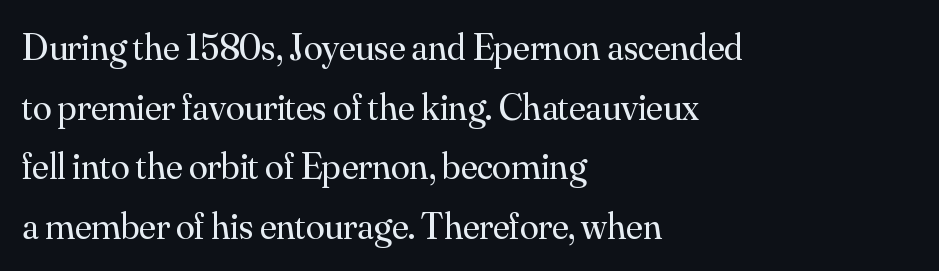
{"serif": "yes", "italic": "no", "bold": "no", "weight": "regular", "width": "normal", "stroke_contrast": "medium", "x_height": "small", "monospaced": "no", "underline": "no", "align": "left", "line_spacing": "normal", "line_spacing_ratio": 1.57, "letter_spacing": "normal", "letter_spacing_em": 0.0, "glyph_px": 38}
